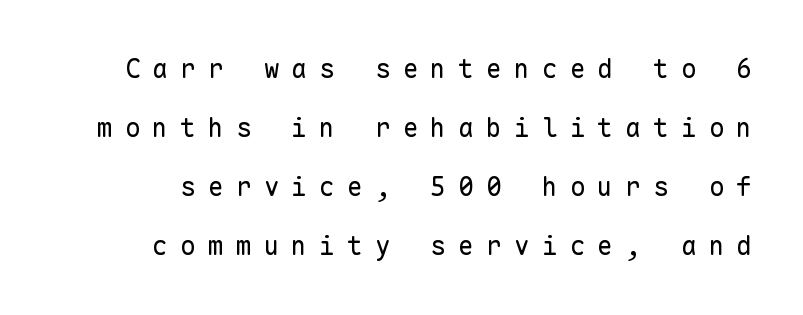
Q: Is the text bold? A: No.
Q: Is the text italic (slanted)? A: No, it is upright.
Q: Is the text underlined? A: No.
Q: Is the spacing between letters normal or unusually wide? A: Unusually wide.
Q: Is the spacing between lines tight, normal or loose? A: Loose.
